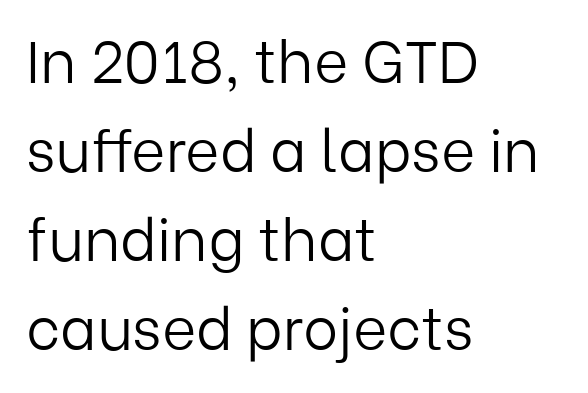
Q: Is the text bold? A: No.
Q: Is the text italic (slanted)? A: No, it is upright.
Q: Is the typeface a serif or a sans-serif typeface? A: Sans-serif.
Q: Is the text underlined? A: No.
Q: How is the paragraph aligned? A: Left-aligned.
Q: Is the spacing between letters normal or unusually wide? A: Normal.
Q: Is the spacing between lines tight, normal or loose? A: Normal.
Q: Width (condensed, normal, or wide)? A: Normal.
Q: Stroke contrast? A: Low.
Q: x-height? A: Medium.
Q: Monospaced? A: No.
